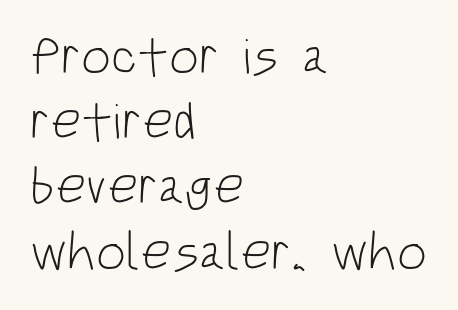
{"serif": "no", "italic": "no", "bold": "no", "weight": "light", "width": "condensed", "stroke_contrast": "low", "x_height": "large", "monospaced": "no", "underline": "no", "align": "left", "line_spacing_ratio": 1.23, "letter_spacing": "normal", "letter_spacing_em": 0.0, "glyph_px": 53}
